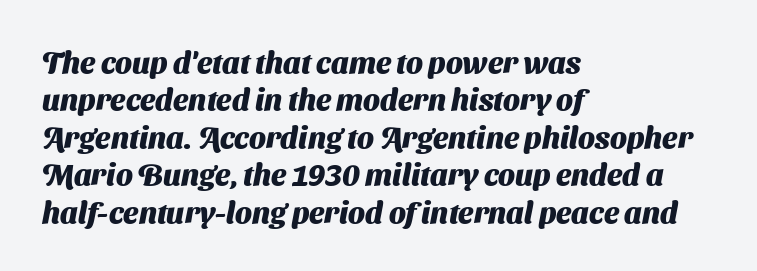
Q: Is the text bold? A: Yes.
Q: Is the typeface a serif or a sans-serif typeface? A: Sans-serif.
Q: Is the text underlined? A: No.
Q: How is the paragraph aligned? A: Left-aligned.
Q: Is the spacing between letters normal or unusually wide? A: Normal.
Q: Is the spacing between lines tight, normal or loose? A: Normal.
Q: Width (condensed, normal, or wide)? A: Normal.
Q: Stroke contrast? A: Medium.
Q: x-height? A: Medium.
Q: Monospaced? A: No.
